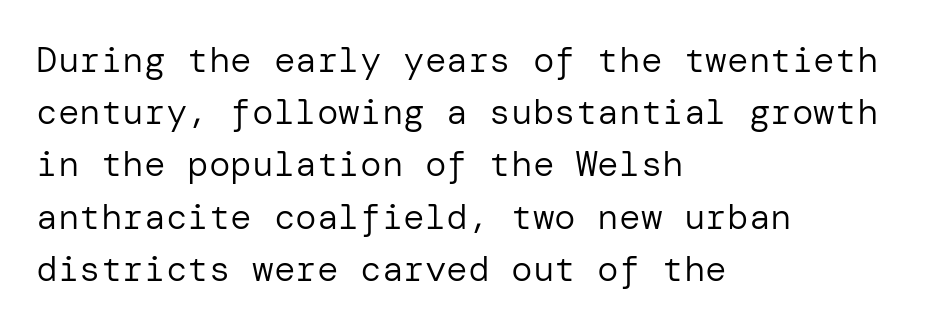
Q: Is the text bold? A: No.
Q: Is the text italic (slanted)? A: No, it is upright.
Q: Is the typeface a serif or a sans-serif typeface? A: Sans-serif.
Q: Is the text underlined? A: No.
Q: How is the paragraph aligned? A: Left-aligned.
Q: Is the spacing between letters normal or unusually wide? A: Normal.
Q: Is the spacing between lines tight, normal or loose? A: Normal.
Q: Width (condensed, normal, or wide)? A: Normal.
Q: Stroke contrast? A: Low.
Q: x-height? A: Medium.
